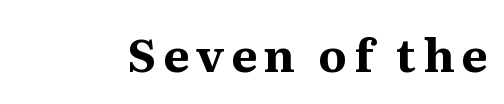
The image shows 46 px bold serif type, upright; set not underlined; medium stroke contrast and a medium x-height.
